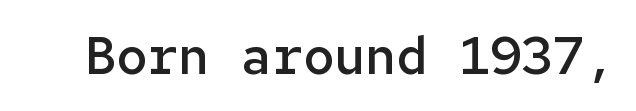
Type style note: lacks serifs. A typesetter would mark this as roman, not italic. This sample has the even, mechanical cadence of fixed-width lettering. A clean baseline with only descenders dipping below it. Honestly, the letter spacing is just normal — you wouldn't notice it. Is the type bold? Partly — it's a semibold, heavier than regular but not fully bold.
